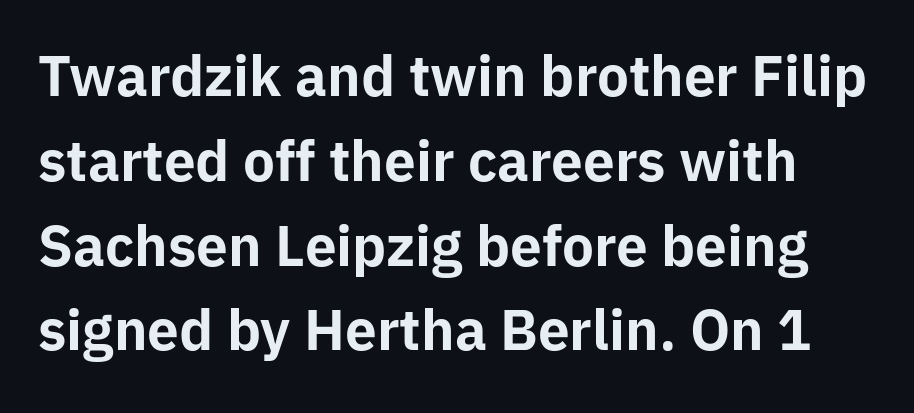
Looks like regular typesetting: each glyph gets only the width it needs. On the weight axis this lands at bold, roughly 700. No word sits above an underline. Style check: upright.
